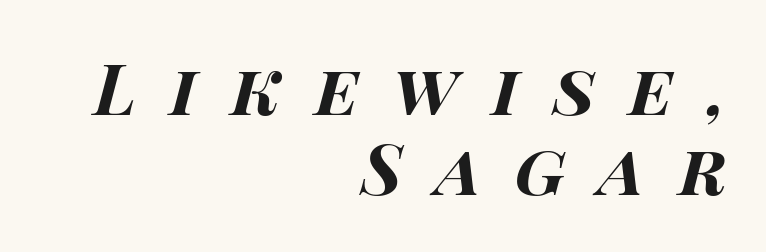
Q: Is the text bold? A: Yes.
Q: Is the text italic (slanted)? A: Yes, it leans right by about 15 degrees.
Q: Is the text underlined? A: No.
Q: How is the paragraph aligned? A: Right-aligned.
Q: Is the spacing between letters normal or unusually wide? A: Unusually wide.
Q: Is the spacing between lines tight, normal or loose? A: Tight.
Q: Width (condensed, normal, or wide)? A: Wide.
Q: Stroke contrast? A: High.
Q: x-height? A: Large.
Q: Monospaced? A: No.
